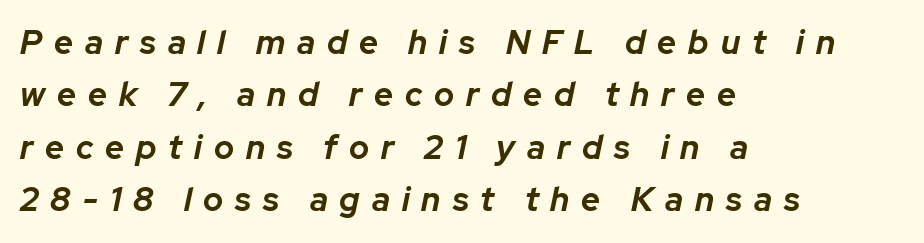
The image shows 33 px bold type, italic (leaning right); set left-aligned, normal line spacing (1.59x), unusually wide letter spacing (+0.36 em), not underlined; low stroke contrast and a medium x-height.
